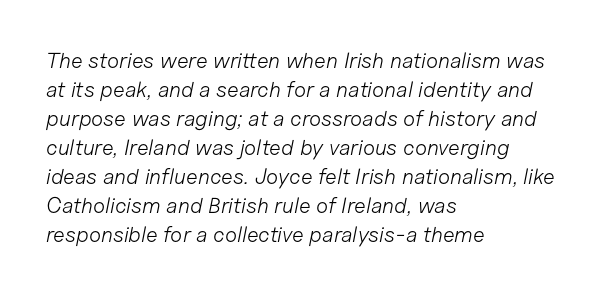
The image shows 22 px text type, italic (leaning right); set left-aligned, normal line spacing (1.32x), normal letter spacing, not underlined.
